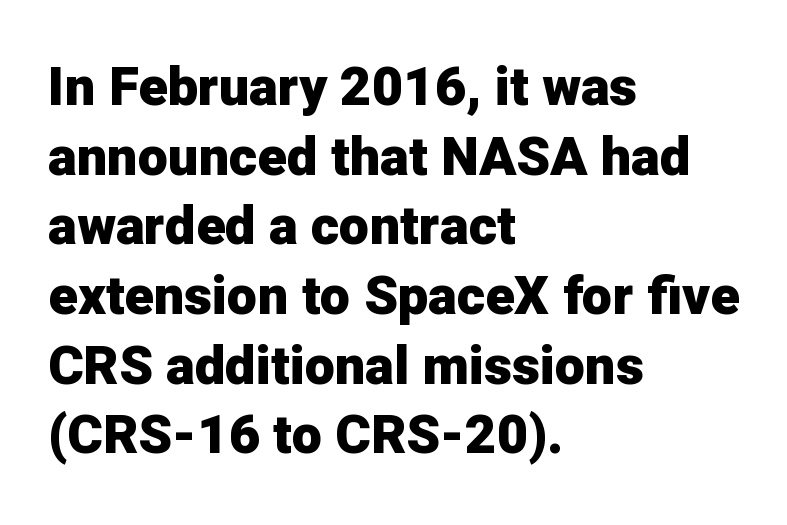
Q: Is the text bold? A: Yes.
Q: Is the text italic (slanted)? A: No, it is upright.
Q: Is the typeface a serif or a sans-serif typeface? A: Sans-serif.
Q: Is the text underlined? A: No.
Q: How is the paragraph aligned? A: Left-aligned.
Q: Is the spacing between letters normal or unusually wide? A: Normal.
Q: Is the spacing between lines tight, normal or loose? A: Normal.
Q: Width (condensed, normal, or wide)? A: Normal.
Q: Stroke contrast? A: Low.
Q: x-height? A: Medium.
Q: Monospaced? A: No.
